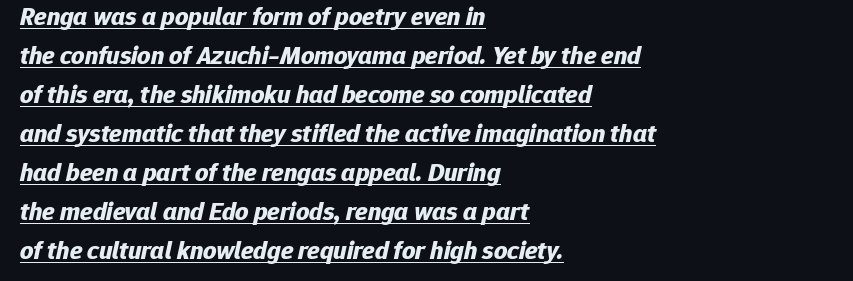
{"italic": "yes", "lean": "right", "slant_degrees": 12, "bold": "yes", "underline": "yes", "align": "left", "line_spacing": "normal", "line_spacing_ratio": 1.5, "letter_spacing": "normal", "letter_spacing_em": 0.0, "glyph_px": 26}
